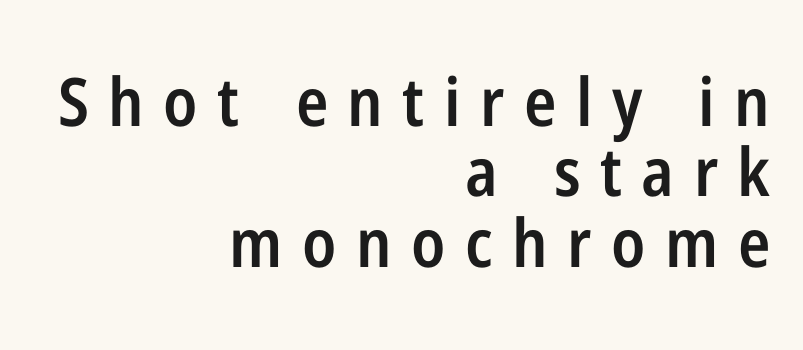
Leftover space on each line is placed entirely before the opening word. The text was rendered using a sans face with plain stroke endings. Inter-character spacing is expanded well beyond the font's built-in metrics. Honestly, there is no underline to notice here at all.
